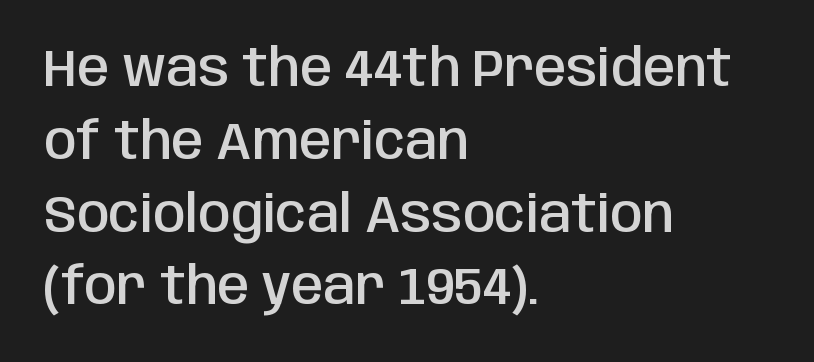
{"serif": "no", "italic": "no", "bold": "semi", "weight": "semibold", "width": "condensed", "stroke_contrast": "low", "x_height": "large", "monospaced": "no", "underline": "no", "align": "left", "line_spacing": "normal", "line_spacing_ratio": 1.4, "letter_spacing": "normal", "letter_spacing_em": 0.0, "glyph_px": 52}
